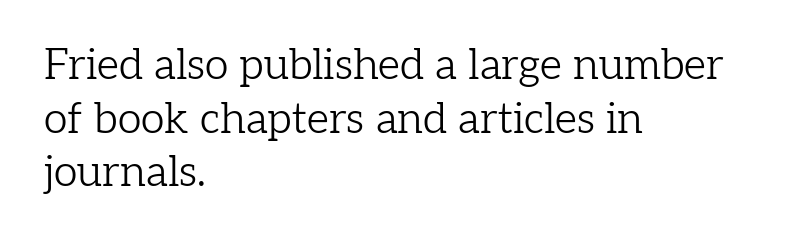
The image shows 43 px light serif type, upright; set left-aligned, normal line spacing (1.25x), normal letter spacing, not underlined; low stroke contrast and a medium x-height.
